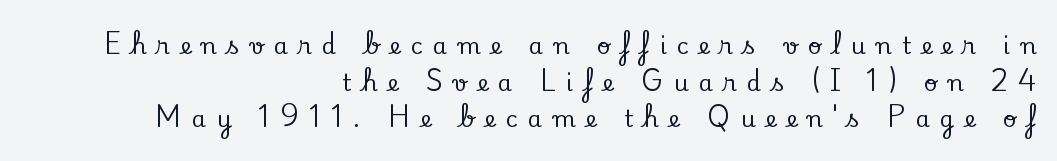
Q: Is the text italic (slanted)? A: No, it is upright.
Q: Is the text underlined? A: No.
Q: How is the paragraph aligned? A: Right-aligned.
Q: Is the spacing between letters normal or unusually wide? A: Unusually wide.
Q: Is the spacing between lines tight, normal or loose? A: Normal.
